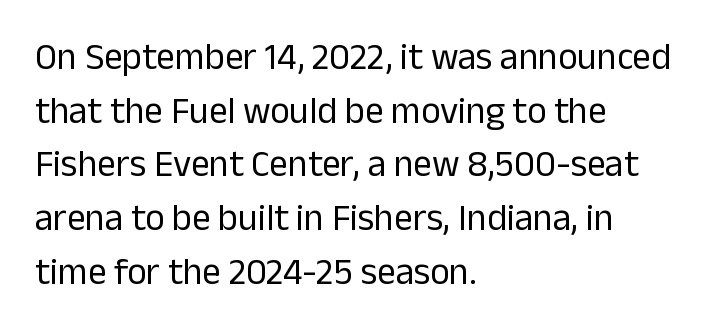
Where is the straight margin? On the left. Counters stay open thanks to moderate or lighter strokes. Normally led — the rows are evenly, conventionally spaced. You could call the tracking neutral — neither tight nor loose. Is this a fixed-width face? No — the glyphs have proportional, varying widths.
